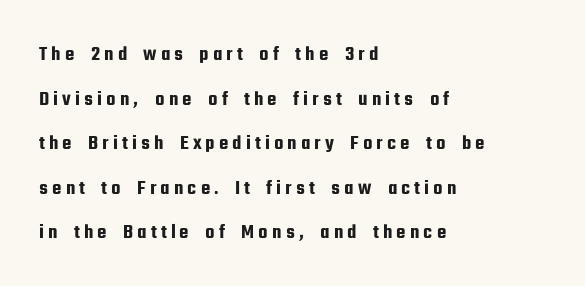
The image shows 21 px text type, upright; set left-aligned, loose line spacing (2.12x), not underlined.
